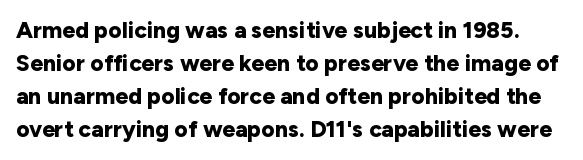
The image shows 23 px bold type, upright; set normal line spacing (1.44x), normal letter spacing, not underlined.
